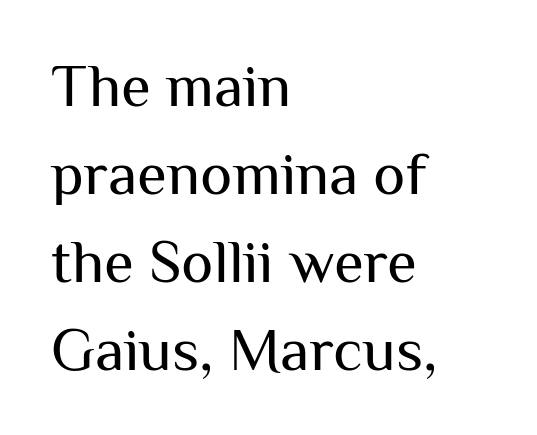
Q: Is the text bold? A: No.
Q: Is the text italic (slanted)? A: No, it is upright.
Q: Is the typeface a serif or a sans-serif typeface? A: Sans-serif.
Q: Is the text underlined? A: No.
Q: How is the paragraph aligned? A: Left-aligned.
Q: Is the spacing between letters normal or unusually wide? A: Normal.
Q: Is the spacing between lines tight, normal or loose? A: Normal.
Q: Width (condensed, normal, or wide)? A: Normal.
Q: Stroke contrast? A: Medium.
Q: x-height? A: Medium.
Q: Monospaced? A: No.
